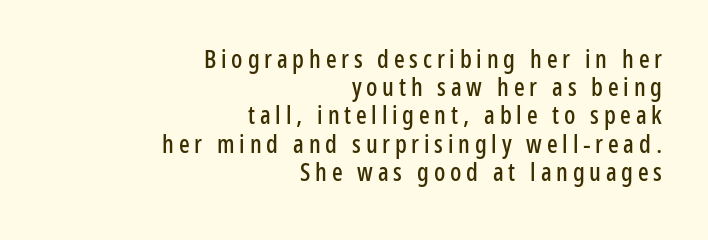
The image shows 25 px text type, upright; set right-aligned, tight line spacing (1.13x), not underlined.
